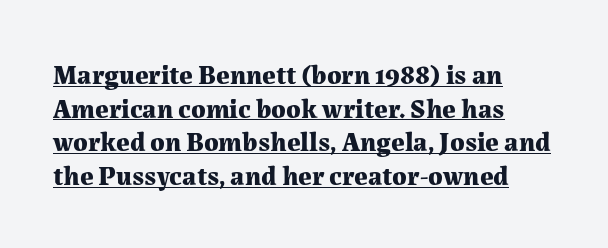
Decoration check: the copy is underlined. The specimen reads as upright at a glance. This sample uses plain, unmodified letter spacing. Reading down the column, the eye jumps a familiar distance to each next line. The rendering anchors every line to the left-hand side. The characters look thick and weighty, a clear bold.
